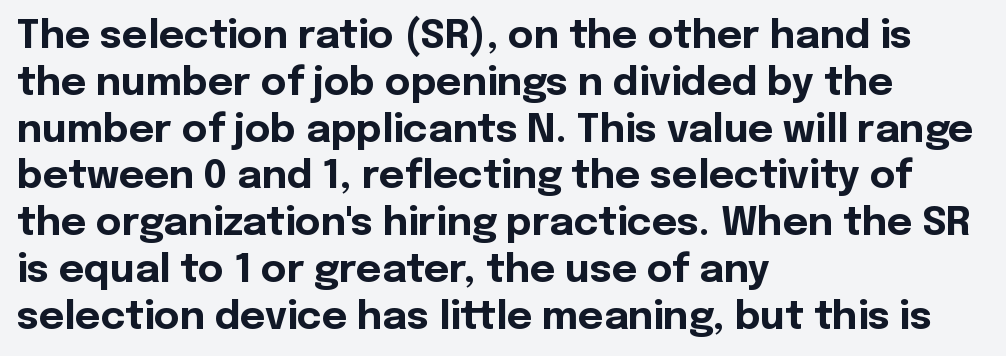
The letters advance in unequal steps, a hallmark of proportional type. Line starts are locked; line ends wander. Ordinary non-slanted type is in use. Each letter's strokes conclude bluntly, with no projecting serifs.
